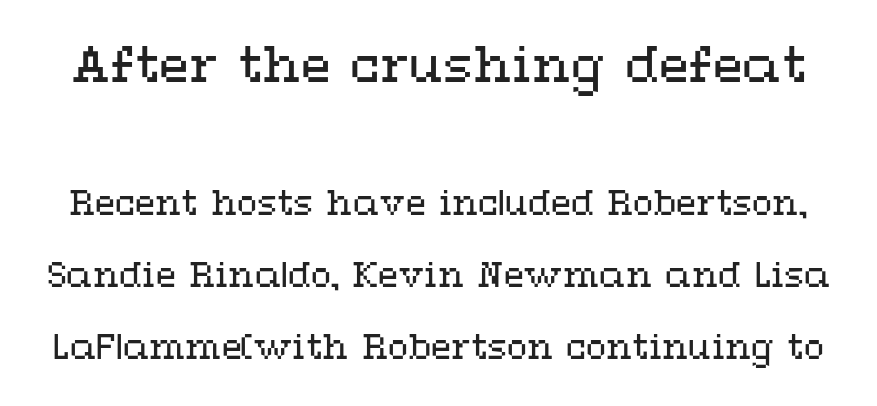
{"italic": "no", "bold": "no", "weight": "regular", "width": "wide", "stroke_contrast": "medium", "x_height": "medium", "monospaced": "no", "underline": "no", "line_spacing": "loose", "line_spacing_ratio": 2.18, "letter_spacing": "normal", "letter_spacing_em": 0.0, "larger_block": "first", "size_ratio": 1.48, "glyph_px": 49}
